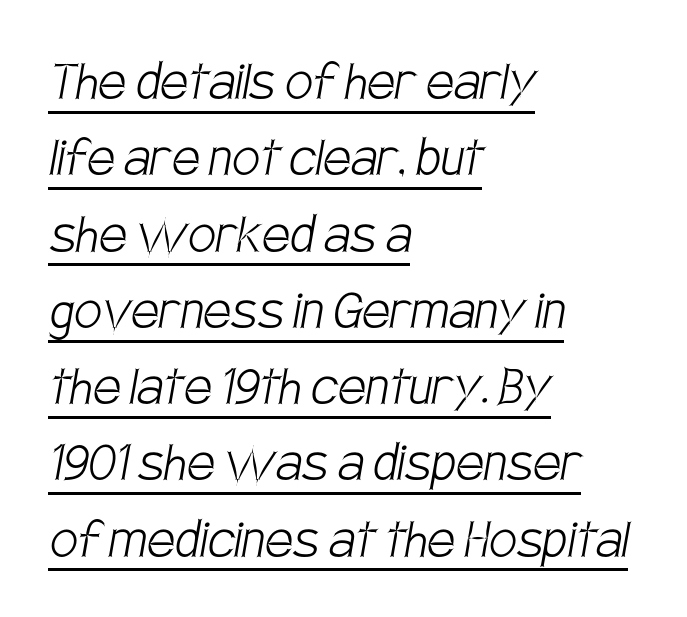
{"serif": "no", "bold": "no", "weight": "light", "width": "condensed", "stroke_contrast": "low", "x_height": "large", "monospaced": "no", "underline": "yes", "align": "left", "line_spacing_ratio": 1.23, "letter_spacing": "normal", "letter_spacing_em": 0.0, "glyph_px": 62}
